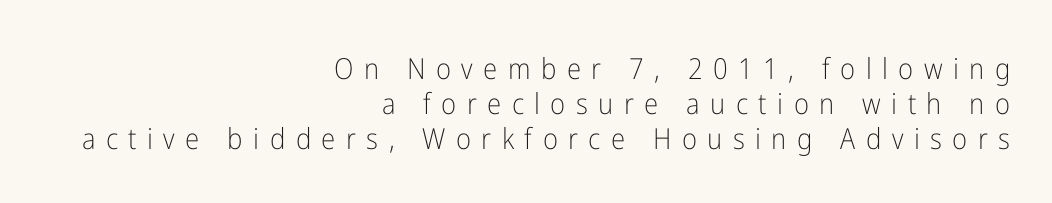
The image shows 29 px light, condensed sans-serif type, upright; set right-aligned, line spacing 1.21x, unusually wide letter spacing (+0.36 em), not underlined; low stroke contrast and a medium x-height.
